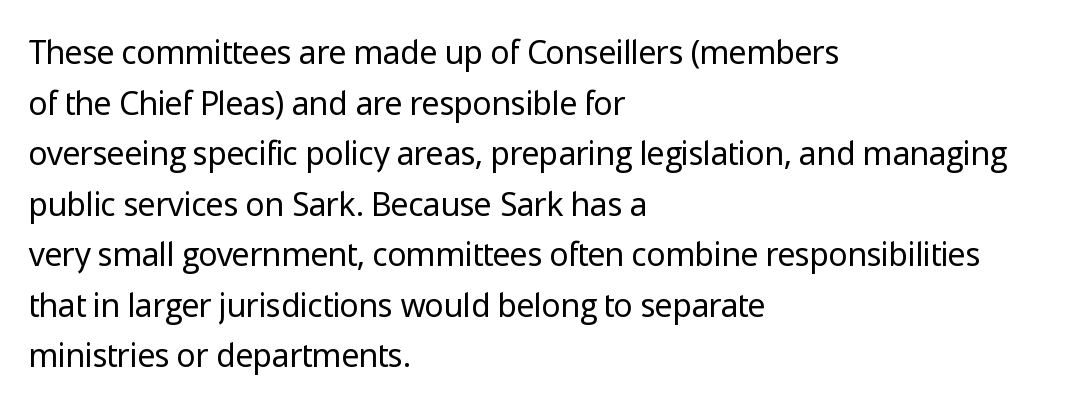
This sample has the flowing, uneven cadence of proportional lettering. Compared with typical paragraphs, the rows here are spaced about the same. A typesetter would call this zero additional tracking. No extra ink here — the face is not bold.
